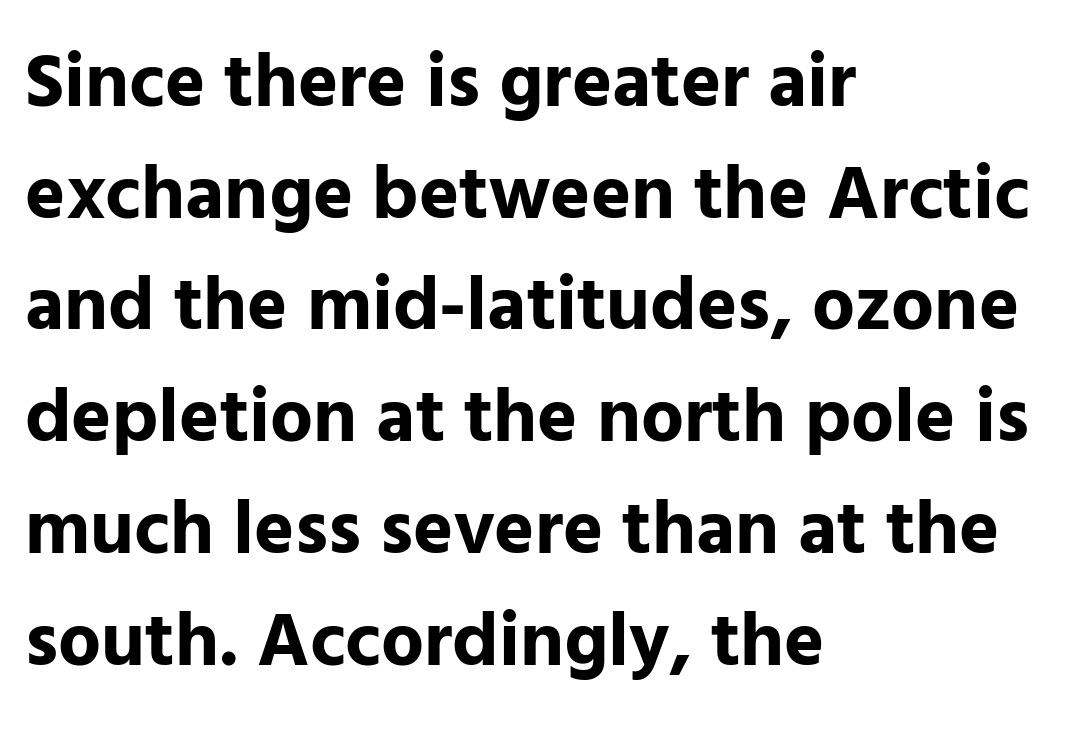
Q: Is the text bold? A: Yes.
Q: Is the text italic (slanted)? A: No, it is upright.
Q: Is the typeface a serif or a sans-serif typeface? A: Sans-serif.
Q: Is the text underlined? A: No.
Q: How is the paragraph aligned? A: Left-aligned.
Q: Is the spacing between letters normal or unusually wide? A: Normal.
Q: Is the spacing between lines tight, normal or loose? A: Normal.
Q: Width (condensed, normal, or wide)? A: Normal.
Q: Stroke contrast? A: Low.
Q: x-height? A: Medium.
Q: Monospaced? A: No.
